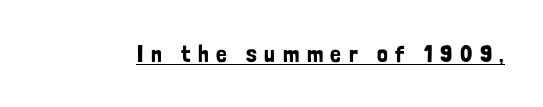
{"italic": "no", "underline": "yes", "letter_spacing": "wide", "letter_spacing_em": 0.31, "glyph_px": 24}
